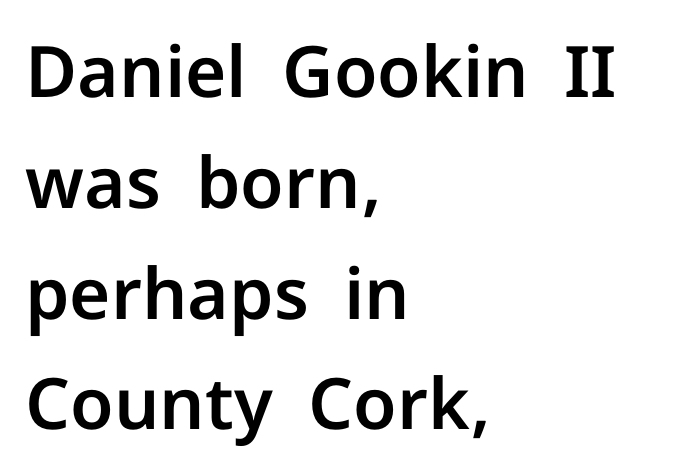
Every stem runs plumb, perpendicular to the baseline. Has an underline been added? It has not. A classic flush-left, rag-right setting is used for this passage. In terms of letterform style, serifs are entirely absent.
